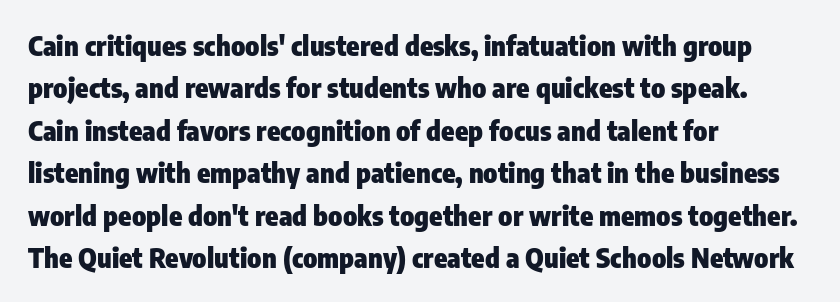
The image shows 27 px bold type, upright; set left-aligned, normal line spacing (1.57x), normal letter spacing, not underlined.
